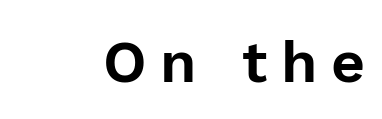
{"serif": "no", "italic": "no", "width": "normal", "stroke_contrast": "low", "x_height": "medium", "monospaced": "no", "underline": "no", "letter_spacing": "wide", "letter_spacing_em": 0.23, "glyph_px": 59}
